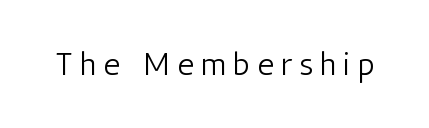
The letters advance in unequal steps, a hallmark of proportional type. In terms of posture, this sample is upright. The font sits on the lighter half of the weight spectrum, regular included. Beneath every word, the page is bare. Inter-character spacing is expanded well beyond the font's built-in metrics.
